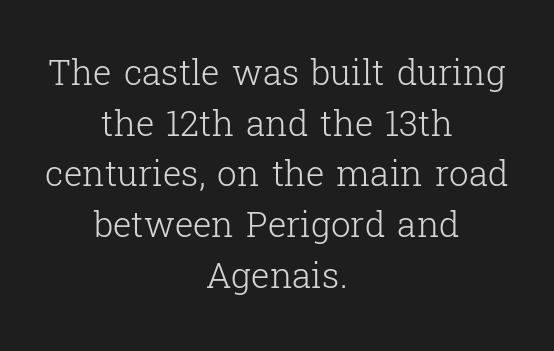
The image shows 35 px light serif type, upright; set centered, normal line spacing (1.45x), normal letter spacing, not underlined; low stroke contrast and a medium x-height.
